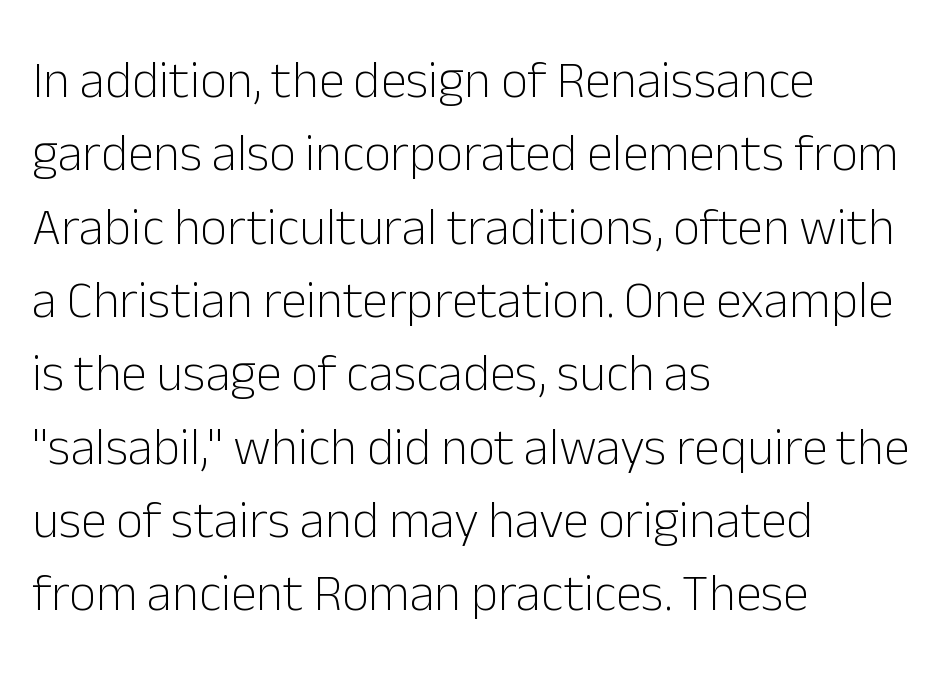
Q: Is the text bold? A: No.
Q: Is the text italic (slanted)? A: No, it is upright.
Q: Is the typeface a serif or a sans-serif typeface? A: Sans-serif.
Q: Is the text underlined? A: No.
Q: How is the paragraph aligned? A: Left-aligned.
Q: Is the spacing between letters normal or unusually wide? A: Normal.
Q: Is the spacing between lines tight, normal or loose? A: Normal.
Q: Width (condensed, normal, or wide)? A: Normal.
Q: Stroke contrast? A: Low.
Q: x-height? A: Medium.
Q: Monospaced? A: No.
